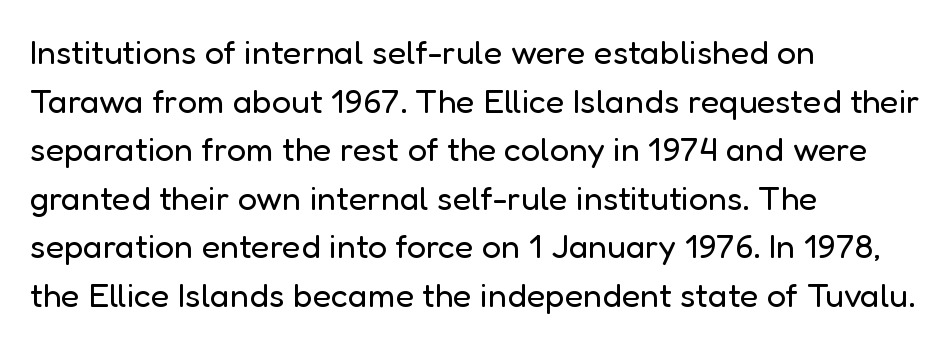
The image shows 34 px regular-weight sans-serif type, upright; set left-aligned, normal line spacing (1.43x), normal letter spacing, not underlined; low stroke contrast and a medium x-height.
